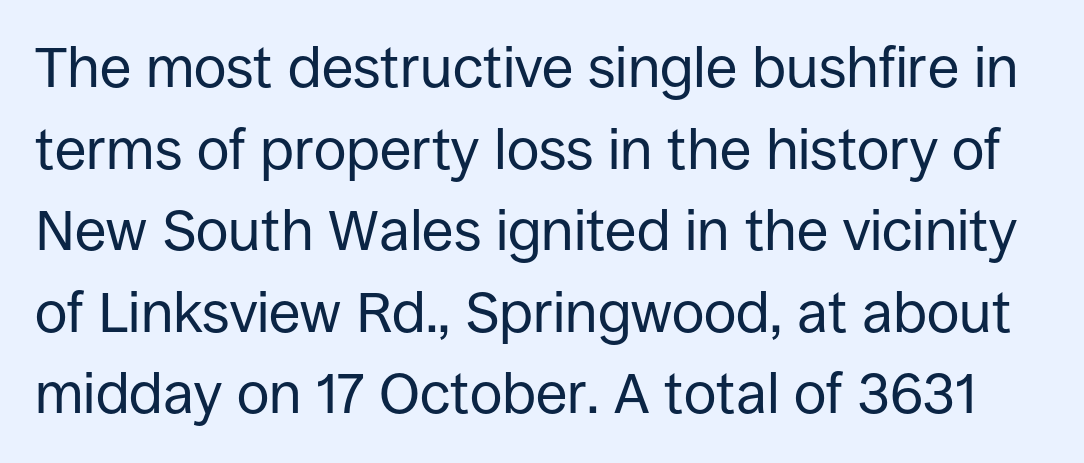
The image shows 57 px regular-weight sans-serif type, upright; set normal line spacing (1.43x), normal letter spacing, not underlined; low stroke contrast and a large x-height.
